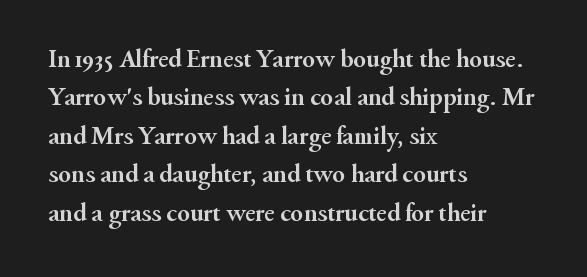
The image shows 26 px bold type, upright; set left-aligned, normal line spacing (1.48x), normal letter spacing, not underlined.
